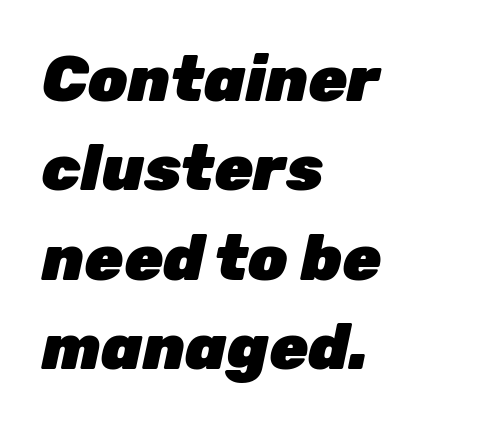
The image shows 63 px heavy type, italic (leaning right); set left-aligned, normal line spacing (1.42x), normal letter spacing, not underlined; low stroke contrast and a medium x-height.
